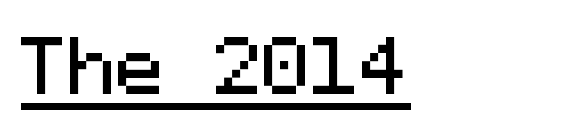
The image shows 73 px sans-serif type, upright, monospaced; set normal letter spacing, underlined; medium stroke contrast and a medium x-height.
